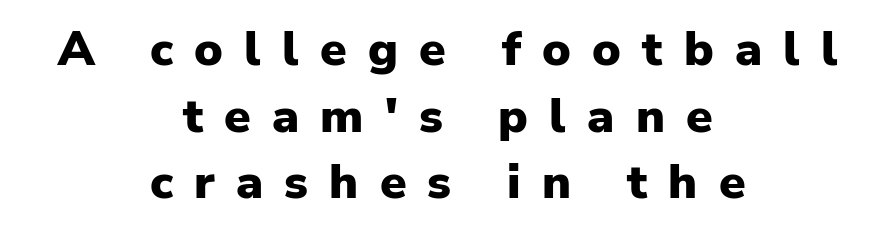
Q: Is the text bold? A: Yes.
Q: Is the text italic (slanted)? A: No, it is upright.
Q: Is the typeface a serif or a sans-serif typeface? A: Sans-serif.
Q: Is the text underlined? A: No.
Q: How is the paragraph aligned? A: Centered.
Q: Is the spacing between letters normal or unusually wide? A: Unusually wide.
Q: Is the spacing between lines tight, normal or loose? A: Normal.
Q: Width (condensed, normal, or wide)? A: Normal.
Q: Stroke contrast? A: Low.
Q: x-height? A: Medium.
Q: Monospaced? A: No.
